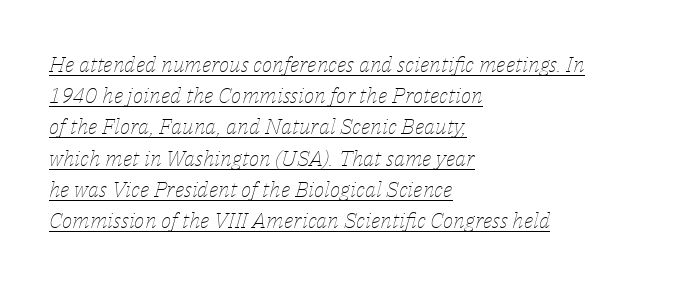
Somebody hit Ctrl+U on this one — the words are underlined. The rendering uses a moderate line-height, typical for paragraphs. This is oblique type, the kind used for emphasis or titles. Default kerning and tracking; the words read as compact shapes.
